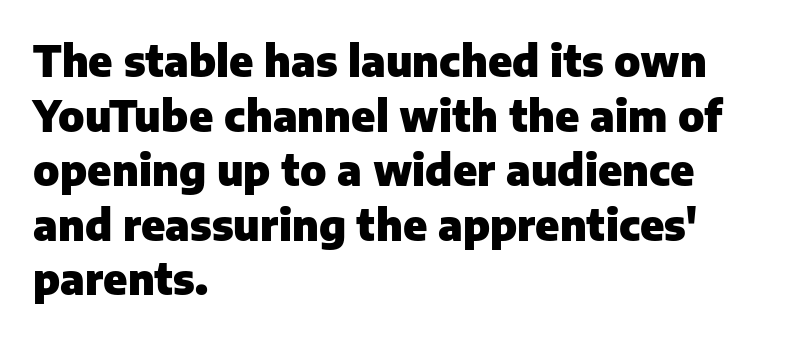
The image shows 42 px heavy sans-serif type, upright; set left-aligned, normal line spacing (1.3x), normal letter spacing, not underlined; low stroke contrast and a medium x-height.
